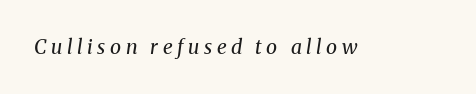
The line texture is sparse and dotted thanks to wide tracking. Is the type slanted? Yes — the strokes lean at a clear angle. Stems here are at most as thick as an everyday book face. The space directly below the letters is spotless.
